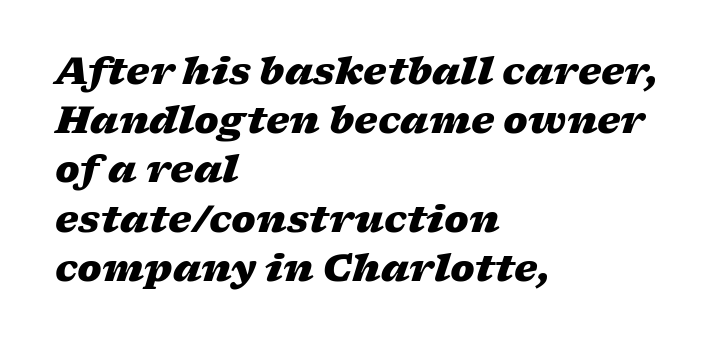
{"italic": "yes", "lean": "right", "slant_degrees": 17, "bold": "yes", "weight": "heavy", "width": "wide", "stroke_contrast": "low", "x_height": "medium", "monospaced": "no", "underline": "no", "align": "left", "line_spacing": "normal", "line_spacing_ratio": 1.33, "letter_spacing": "normal", "letter_spacing_em": 0.0, "glyph_px": 37}
